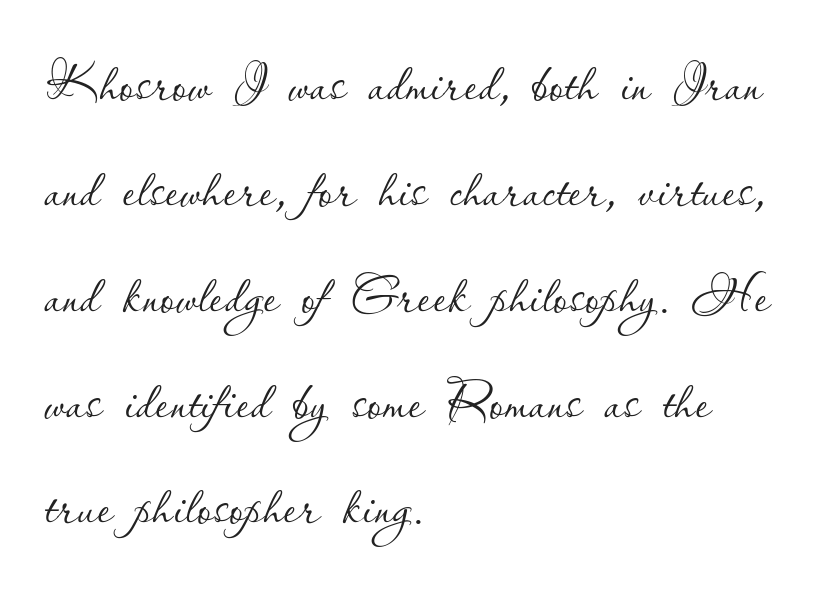
{"bold": "no", "weight": "thin", "width": "normal", "stroke_contrast": "low", "x_height": "small", "monospaced": "no", "underline": "no", "align": "left", "line_spacing": "normal", "line_spacing_ratio": 1.47, "letter_spacing": "normal", "letter_spacing_em": 0.0, "glyph_px": 72}
